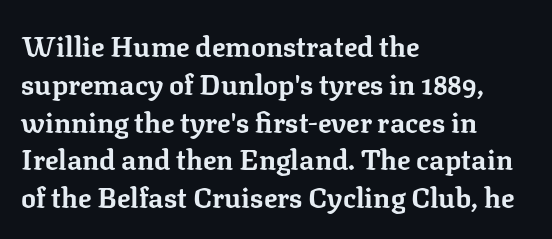
The image shows 28 px bold serif type, upright; set left-aligned, normal line spacing (1.35x), normal letter spacing, not underlined; low stroke contrast and a medium x-height.
